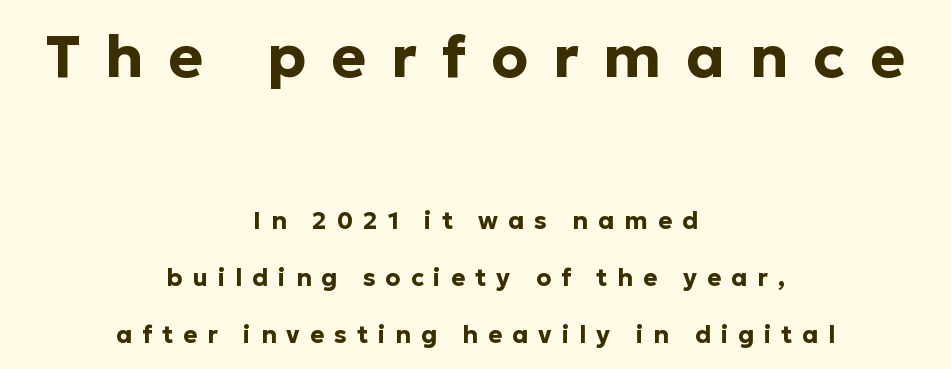
The image shows 59 px bold sans-serif type, upright; set centered, loose line spacing (2.36x), unusually wide letter spacing (+0.42 em), not underlined; the first (top) block is 2.46x larger; low stroke contrast and a medium x-height.
